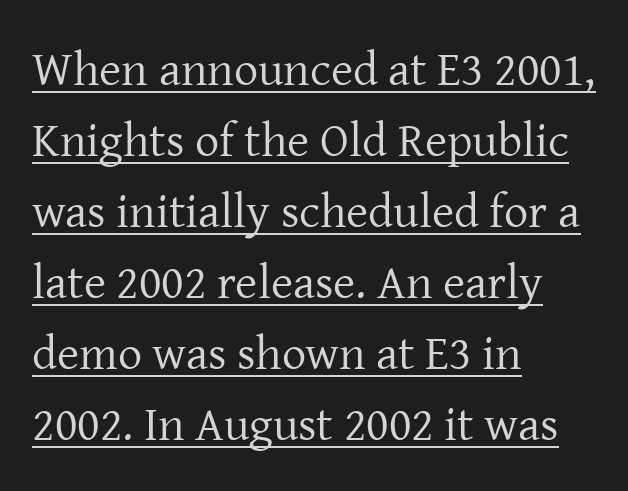
{"serif": "yes", "italic": "no", "bold": "no", "weight": "regular", "width": "normal", "stroke_contrast": "low", "x_height": "medium", "monospaced": "no", "underline": "yes", "align": "left", "line_spacing": "normal", "line_spacing_ratio": 1.48, "letter_spacing": "normal", "letter_spacing_em": 0.0, "glyph_px": 48}
